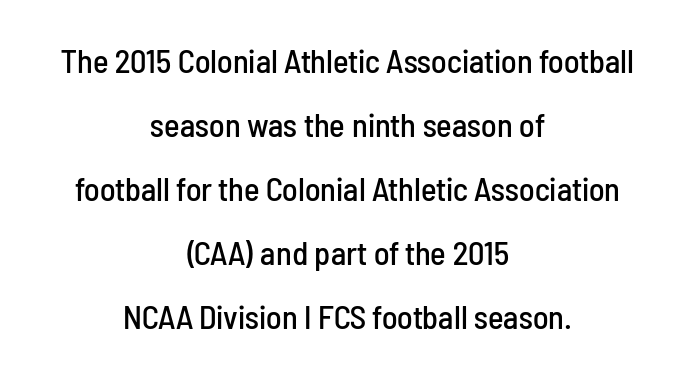
The paragraph has two soft edges and a firm central axis. Each letter keeps its own natural width here, so spacing adapts to shape. The type sits square on the baseline with zero lean. Serif or sans? Sans — the stroke terminals are bare. Whoever set this chose breathing room over compactness in the vertical rhythm. The horizontal fit of the characters is conventional and even.
